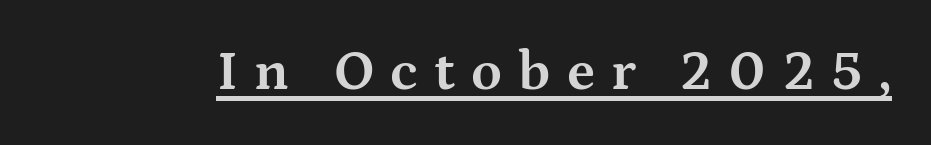
{"serif": "yes", "italic": "no", "bold": "yes", "weight": "bold", "width": "wide", "stroke_contrast": "medium", "x_height": "medium", "monospaced": "no", "underline": "yes", "letter_spacing": "wide", "letter_spacing_em": 0.29, "glyph_px": 56}
